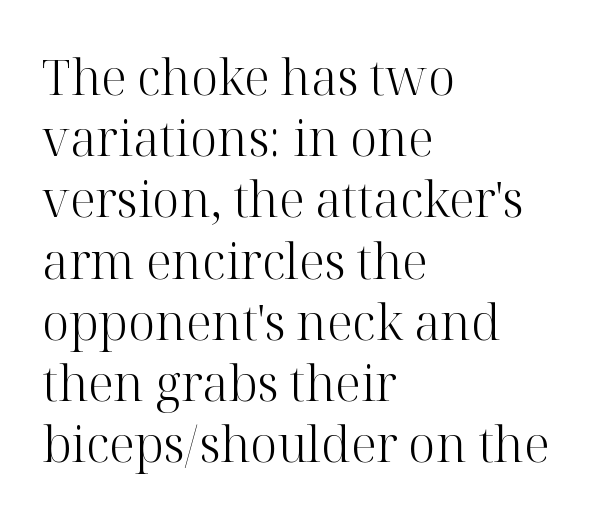
Serif or sans? Serif — the stroke terminals have little feet. Bare-footed words on every line. The rendering uses natural spacing where letterforms have individual widths. No italicization has been applied; the sample stays upright. The rendering uses a moderate line-height, typical for paragraphs.
